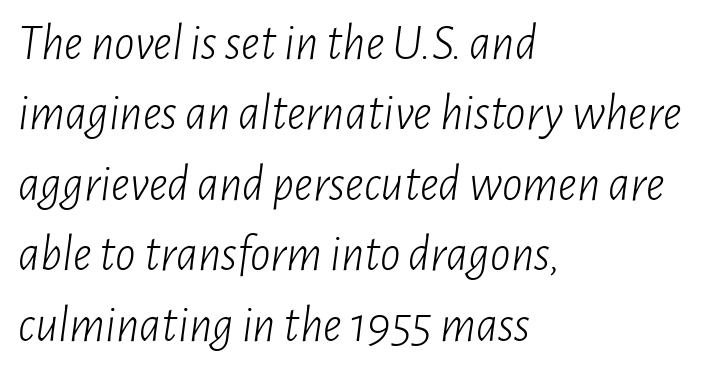
The image shows 51 px light, condensed type, italic (leaning right); set left-aligned, normal line spacing (1.38x), normal letter spacing, not underlined; low stroke contrast and a medium x-height.
